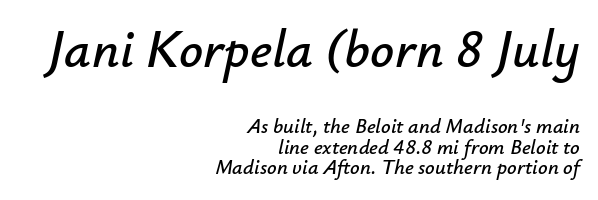
The image shows 53 px text type, italic (leaning right); set right-aligned, tight line spacing (0.99x), normal letter spacing, not underlined; the first (top) block is 2.52x larger; low stroke contrast and a small x-height.
